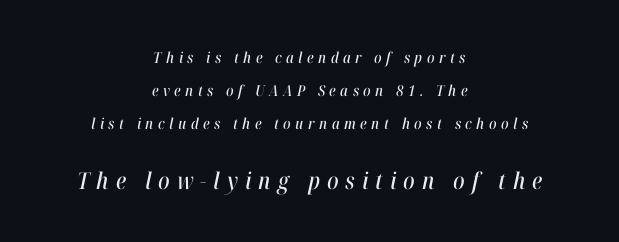
{"italic": "yes", "lean": "right", "slant_degrees": 12, "underline": "no", "align": "center", "line_spacing": "loose", "line_spacing_ratio": 2.21, "letter_spacing": "wide", "letter_spacing_em": 0.3, "larger_block": "second", "size_ratio": 1.53, "glyph_px": 23}
